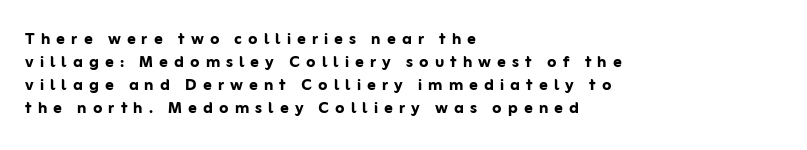
Q: Is the text bold? A: Yes.
Q: Is the text italic (slanted)? A: No, it is upright.
Q: Is the text underlined? A: No.
Q: How is the paragraph aligned? A: Left-aligned.
Q: Is the spacing between letters normal or unusually wide? A: Unusually wide.
Q: Is the spacing between lines tight, normal or loose? A: Tight.
